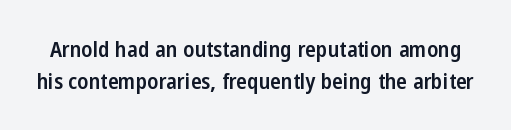
{"italic": "no", "bold": "semi", "underline": "no", "line_spacing": "normal", "line_spacing_ratio": 1.46, "letter_spacing": "normal", "letter_spacing_em": 0.0, "glyph_px": 22}
